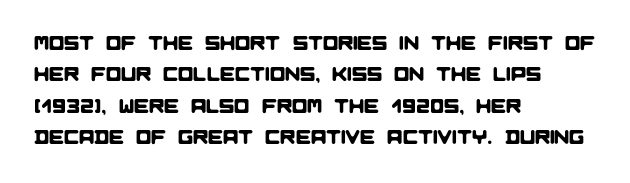
This sample keeps an unexceptional amount of space between lines. The type is set solid horizontally, with unmodified tracking. A clean baseline with only descenders dipping below it. All the whitespace from short lines collects on the right.
